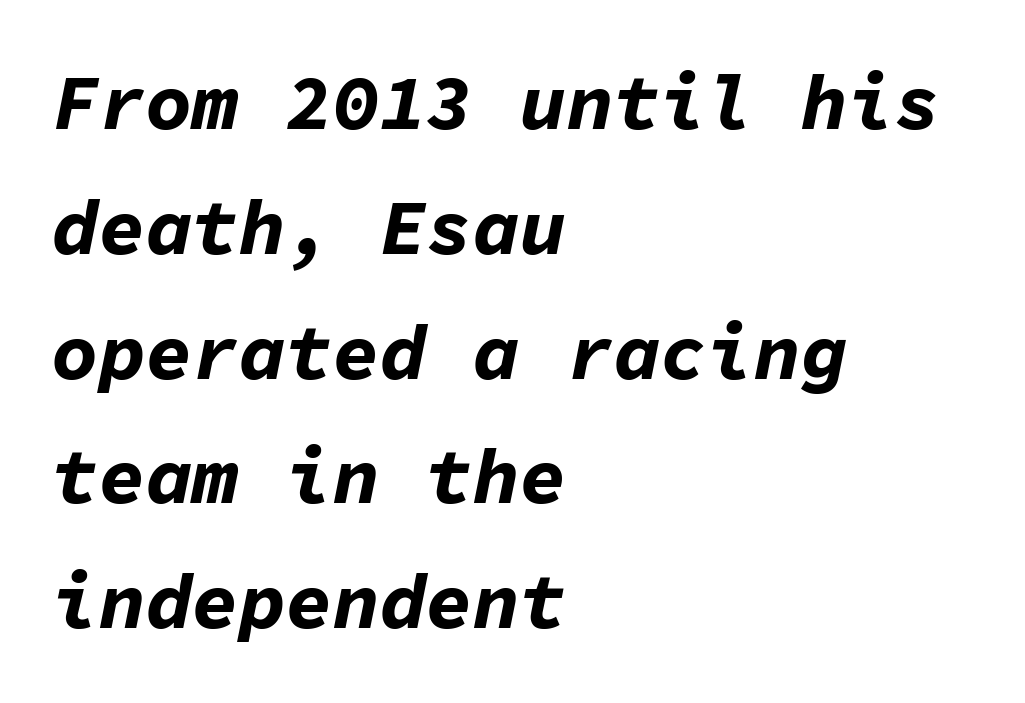
{"italic": "yes", "lean": "right", "slant_degrees": 11, "bold": "yes", "weight": "bold", "width": "normal", "stroke_contrast": "low", "x_height": "medium", "monospaced": "yes", "underline": "no", "align": "left", "line_spacing": "normal", "line_spacing_ratio": 1.6, "letter_spacing": "normal", "letter_spacing_em": 0.0, "glyph_px": 78}
